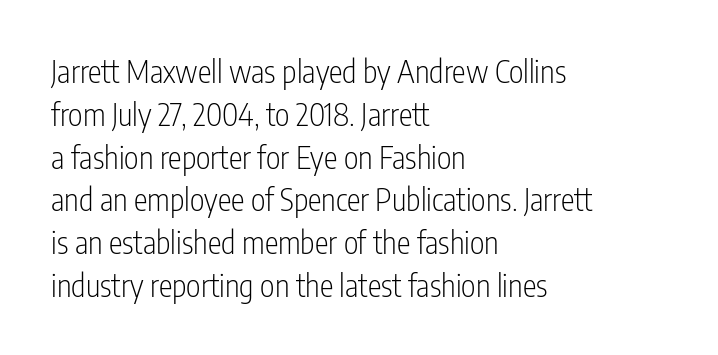
{"serif": "no", "italic": "no", "bold": "no", "weight": "light", "width": "condensed", "stroke_contrast": "low", "x_height": "medium", "monospaced": "no", "underline": "no", "align": "left", "line_spacing": "normal", "line_spacing_ratio": 1.38, "letter_spacing": "normal", "letter_spacing_em": 0.0, "glyph_px": 31}
